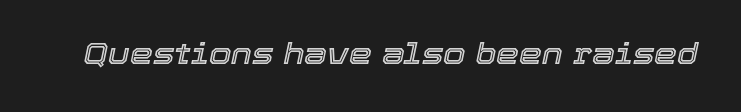
It's the slanting kind of type. The strip under each line holds only bare page. The type is set solid horizontally, with unmodified tracking. The rendering uses natural spacing where letterforms have individual widths.
